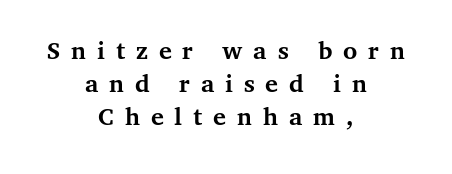
Q: Is the text bold? A: Yes.
Q: Is the text italic (slanted)? A: No, it is upright.
Q: Is the text underlined? A: No.
Q: How is the paragraph aligned? A: Centered.
Q: Is the spacing between letters normal or unusually wide? A: Unusually wide.
